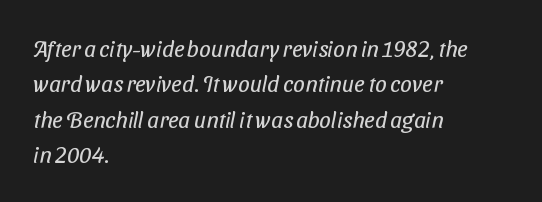
Every row of glyphs begins at an identical x-position on the left. What stands out about the letter spacing? Nothing — it is the standard amount. Regarding leading, the lines here are spaced in the standard way. Weight: in the light-to-regular range. The space directly below the letters is spotless.
